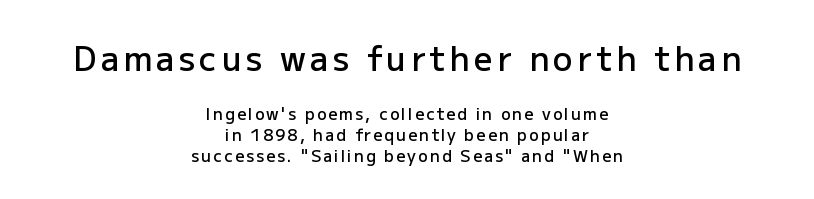
Q: Is the text bold? A: Semi-bold.
Q: Is the text italic (slanted)? A: No, it is upright.
Q: Is the typeface a serif or a sans-serif typeface? A: Sans-serif.
Q: Is the text underlined? A: No.
Q: How is the paragraph aligned? A: Centered.
Q: Is the spacing between lines tight, normal or loose? A: Normal.
Q: Which block of text is set in a larger size, the first (top) or the second (bottom)? A: The first (top) one.
Q: Width (condensed, normal, or wide)? A: Normal.
Q: Stroke contrast? A: Low.
Q: x-height? A: Medium.
Q: Monospaced? A: No.
